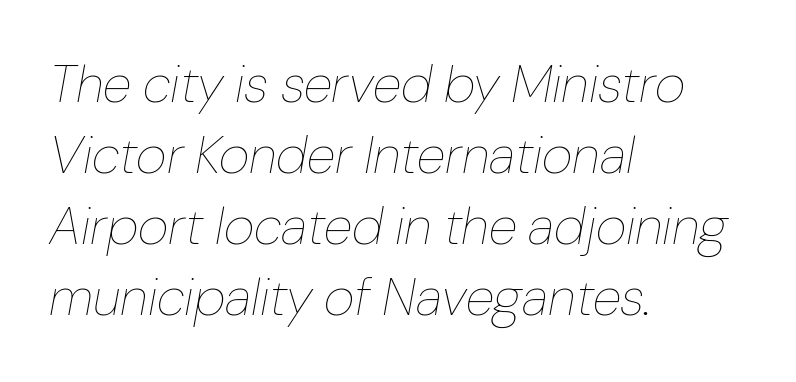
Q: Is the text bold? A: No.
Q: Is the text italic (slanted)? A: Yes, it leans right by about 10 degrees.
Q: Is the text underlined? A: No.
Q: How is the paragraph aligned? A: Left-aligned.
Q: Is the spacing between letters normal or unusually wide? A: Normal.
Q: Is the spacing between lines tight, normal or loose? A: Normal.
Q: Width (condensed, normal, or wide)? A: Normal.
Q: Stroke contrast? A: Low.
Q: x-height? A: Medium.
Q: Monospaced? A: No.
